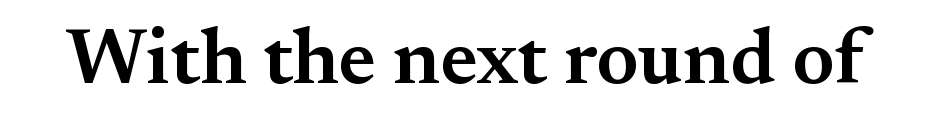
{"serif": "yes", "italic": "no", "bold": "semi", "weight": "semibold", "width": "normal", "stroke_contrast": "medium", "x_height": "small", "monospaced": "no", "underline": "no", "letter_spacing": "normal", "letter_spacing_em": 0.0, "glyph_px": 78}
